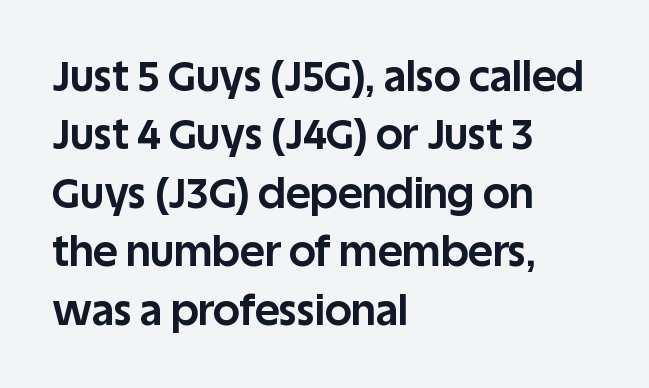
Q: Is the text bold? A: Yes.
Q: Is the text italic (slanted)? A: No, it is upright.
Q: Is the typeface a serif or a sans-serif typeface? A: Sans-serif.
Q: Is the text underlined? A: No.
Q: How is the paragraph aligned? A: Left-aligned.
Q: Is the spacing between letters normal or unusually wide? A: Normal.
Q: Is the spacing between lines tight, normal or loose? A: Normal.
Q: Width (condensed, normal, or wide)? A: Normal.
Q: Stroke contrast? A: Low.
Q: x-height? A: Large.
Q: Monospaced? A: No.
